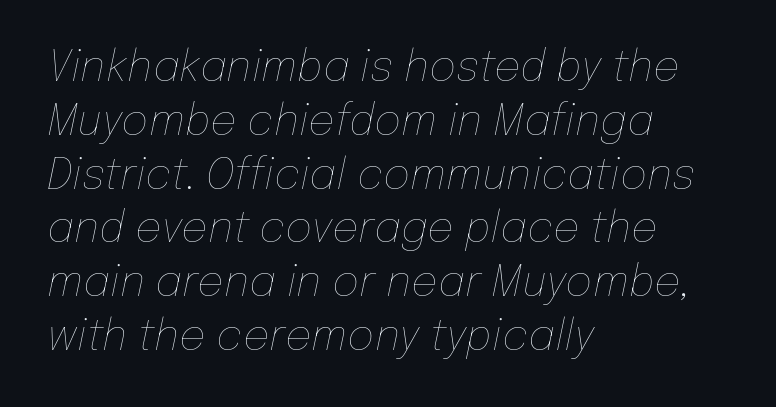
The image shows 42 px thin type, italic (leaning right); set left-aligned, normal line spacing (1.28x), normal letter spacing, not underlined; low stroke contrast and a medium x-height.
